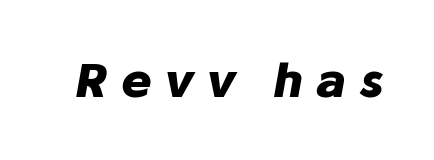
The image shows 46 px heavy type, italic (leaning right); set unusually wide letter spacing (+0.29 em), not underlined; low stroke contrast and a medium x-height.
